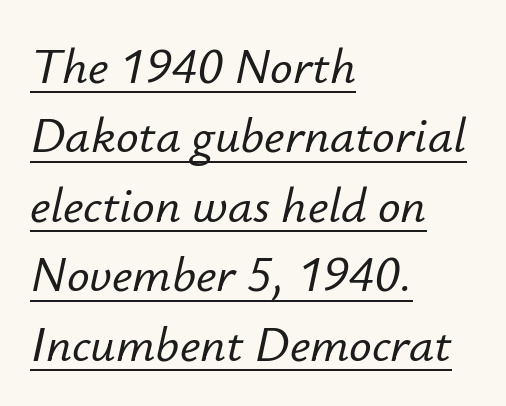
The image shows 50 px text type, italic (leaning right); set left-aligned, normal line spacing (1.39x), normal letter spacing, underlined; low stroke contrast and a small x-height.
